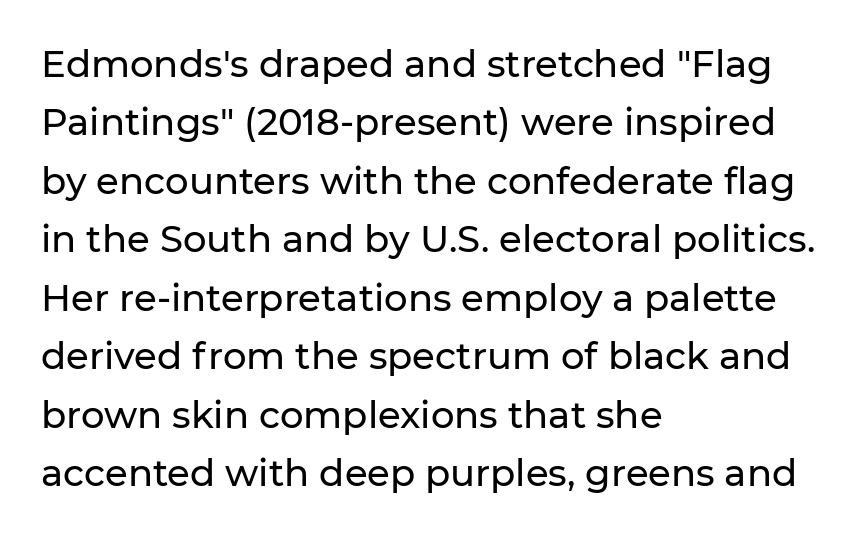
I'd call this a sans setting — the letters go barefoot. Each letter keeps its own natural width here, so spacing adapts to shape. Regular leading. Descender tails drop into unmarked territory. The letterforms sit shoulder to shoulder at normal distance. Notice how the stems are strictly vertical — no italics here.
